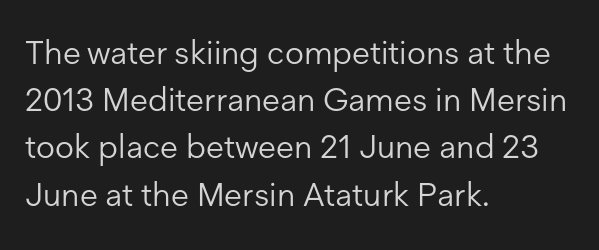
Q: Is the text bold? A: No.
Q: Is the text italic (slanted)? A: No, it is upright.
Q: Is the typeface a serif or a sans-serif typeface? A: Sans-serif.
Q: Is the text underlined? A: No.
Q: How is the paragraph aligned? A: Left-aligned.
Q: Is the spacing between letters normal or unusually wide? A: Normal.
Q: Is the spacing between lines tight, normal or loose? A: Normal.
Q: Width (condensed, normal, or wide)? A: Normal.
Q: Stroke contrast? A: Low.
Q: x-height? A: Medium.
Q: Monospaced? A: No.
